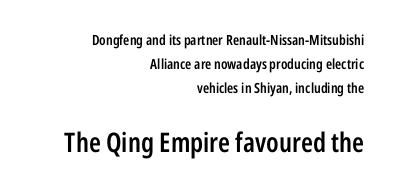
{"italic": "no", "bold": "semi", "underline": "no", "align": "right", "line_spacing": "normal", "line_spacing_ratio": 1.7, "letter_spacing": "normal", "letter_spacing_em": 0.0, "larger_block": "second", "size_ratio": 1.93, "glyph_px": 27}
